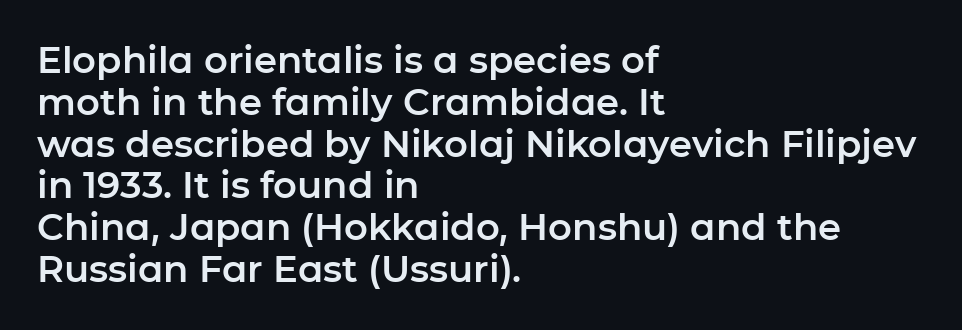
Quick note: interline space is minimal. Unmarked baselines from the first word to the last. The lettering holds an erect, upright posture throughout. The rag falls on the right side of this text block. Spacing verdict: proportional, widths tailored to each character. Stroke terminals: plain, sans-serif.
